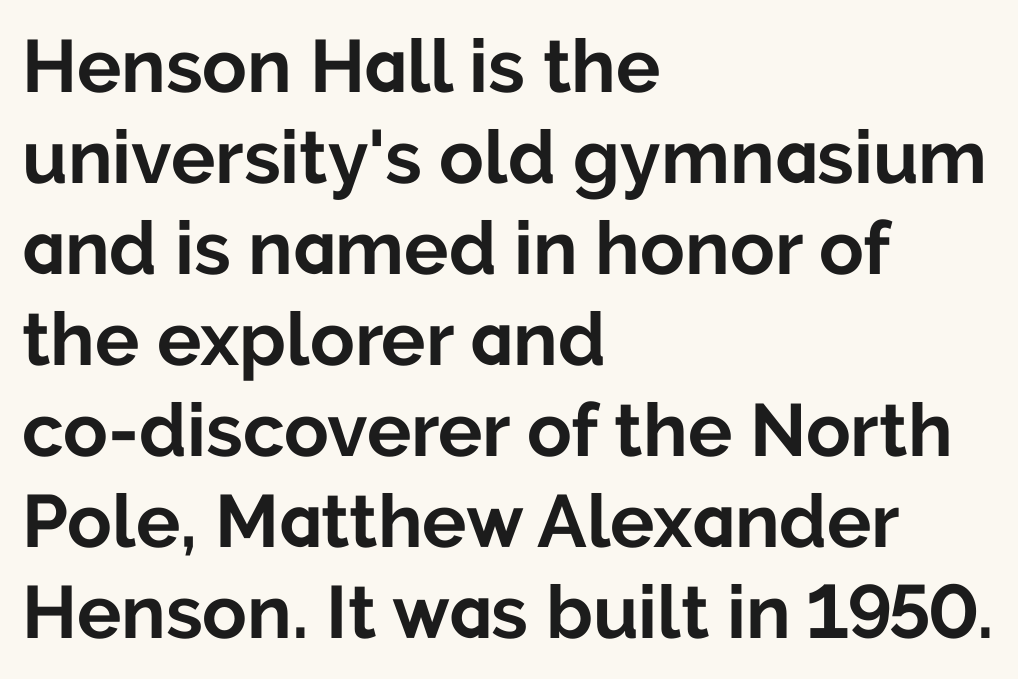
Q: Is the text bold? A: Yes.
Q: Is the text italic (slanted)? A: No, it is upright.
Q: Is the typeface a serif or a sans-serif typeface? A: Sans-serif.
Q: Is the text underlined? A: No.
Q: How is the paragraph aligned? A: Left-aligned.
Q: Is the spacing between letters normal or unusually wide? A: Normal.
Q: Width (condensed, normal, or wide)? A: Normal.
Q: Stroke contrast? A: Low.
Q: x-height? A: Medium.
Q: Monospaced? A: No.
